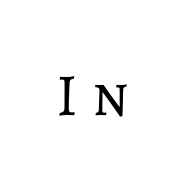
{"italic": "no", "bold": "no", "weight": "regular", "width": "normal", "stroke_contrast": "low", "x_height": "medium", "monospaced": "no", "underline": "no", "letter_spacing": "wide", "letter_spacing_em": 0.23, "glyph_px": 60}
